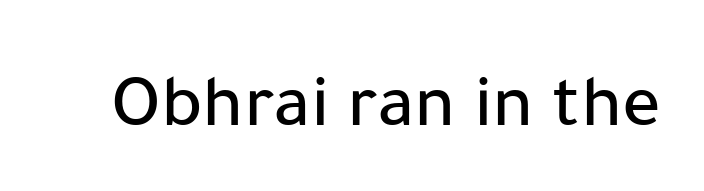
This sample has the flowing, uneven cadence of proportional lettering. This sample uses an upright cut, with every glyph sitting square on the baseline. Unlike a traditional serif, this face leaves its strokes unadorned. Between one letter and the next there's only the usual sliver of space. Lines of text with bare space underneath.
